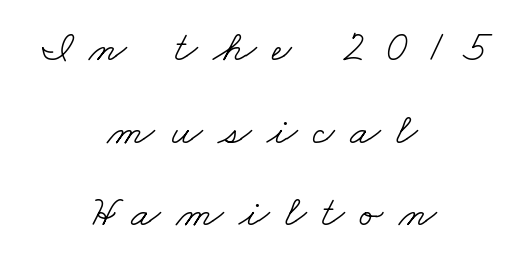
{"serif": "yes", "bold": "no", "weight": "light", "width": "wide", "stroke_contrast": "low", "x_height": "small", "monospaced": "no", "underline": "no", "align": "center", "line_spacing_ratio": 1.88, "letter_spacing": "wide", "letter_spacing_em": 0.35, "glyph_px": 44}
